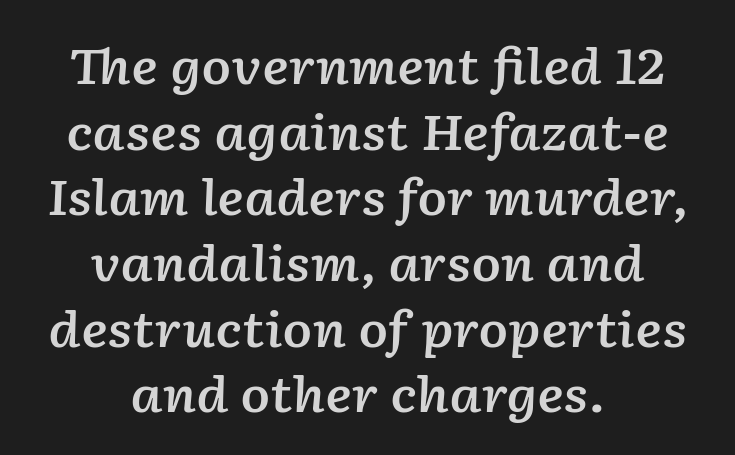
The image shows 49 px semibold type, italic (leaning right); set centered, normal line spacing (1.34x), normal letter spacing, not underlined; low stroke contrast and a medium x-height.
